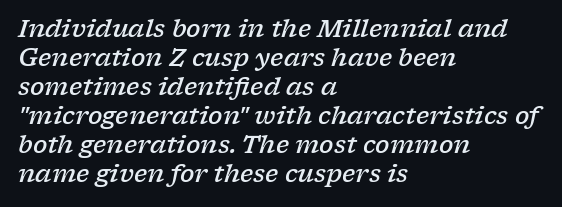
Q: Is the text bold? A: Semi-bold.
Q: Is the text italic (slanted)? A: Yes, it leans right by about 17 degrees.
Q: Is the text underlined? A: No.
Q: How is the paragraph aligned? A: Left-aligned.
Q: Is the spacing between letters normal or unusually wide? A: Normal.
